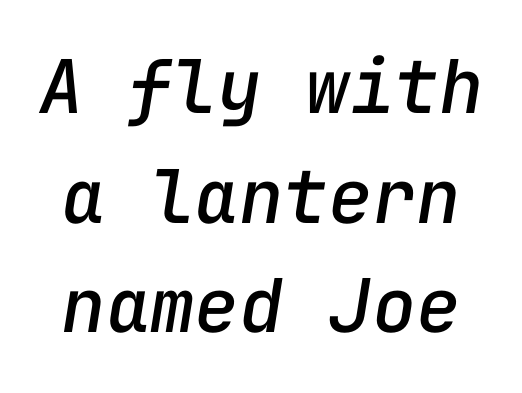
{"italic": "yes", "lean": "right", "slant_degrees": 9, "width": "normal", "stroke_contrast": "low", "x_height": "medium", "monospaced": "yes", "underline": "no", "line_spacing": "normal", "line_spacing_ratio": 1.48, "letter_spacing": "normal", "letter_spacing_em": 0.0, "glyph_px": 74}
